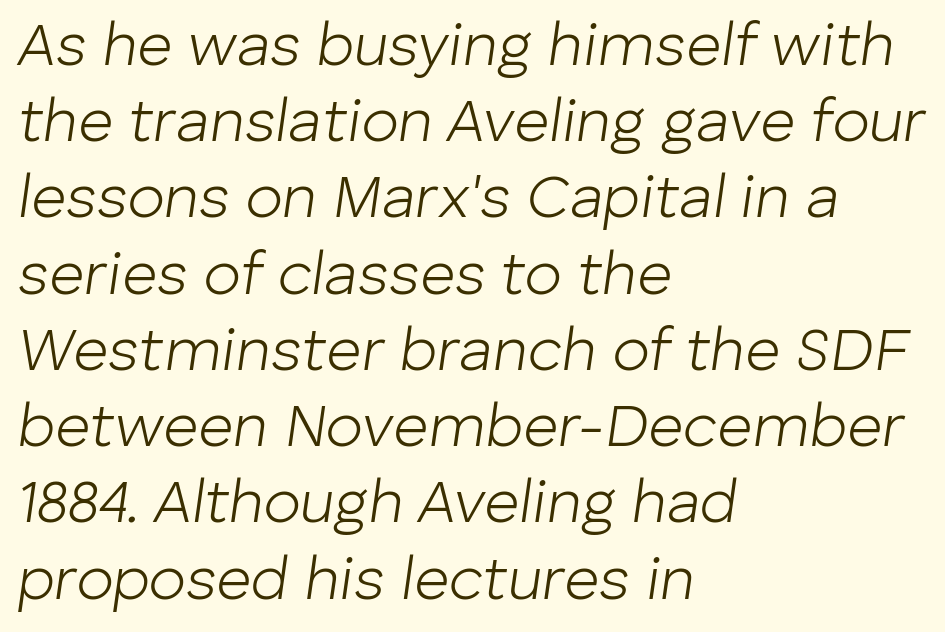
Q: Is the text bold? A: No.
Q: Is the text italic (slanted)? A: Yes, it leans right by about 8 degrees.
Q: Is the text underlined? A: No.
Q: How is the paragraph aligned? A: Left-aligned.
Q: Is the spacing between letters normal or unusually wide? A: Normal.
Q: Is the spacing between lines tight, normal or loose? A: Normal.
Q: Width (condensed, normal, or wide)? A: Normal.
Q: Stroke contrast? A: Low.
Q: x-height? A: Medium.
Q: Monospaced? A: No.
